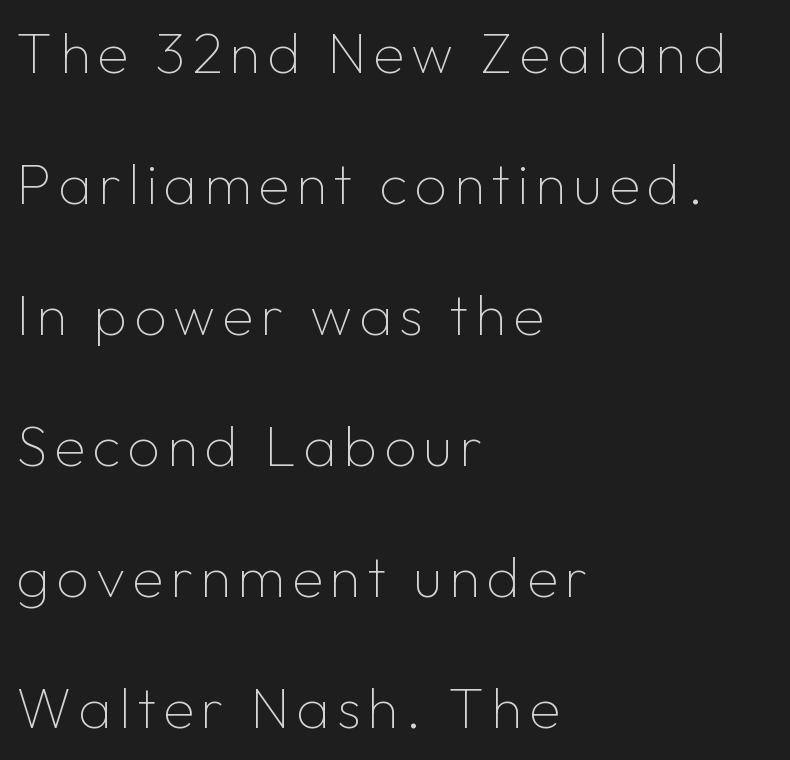
The image shows 57 px thin sans-serif type, upright; set left-aligned, loose line spacing (2.3x), not underlined; low stroke contrast and a medium x-height.
